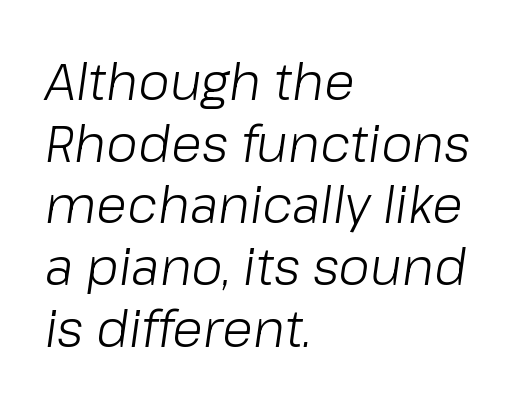
A typesetter would call this proportional, since set widths differ per character. The cut favours lightness, reaching ordinary text weight at its darkest. If you drew a line through each stem, it would be angled. The letters sit at their default tracking, neither squeezed nor spread.
